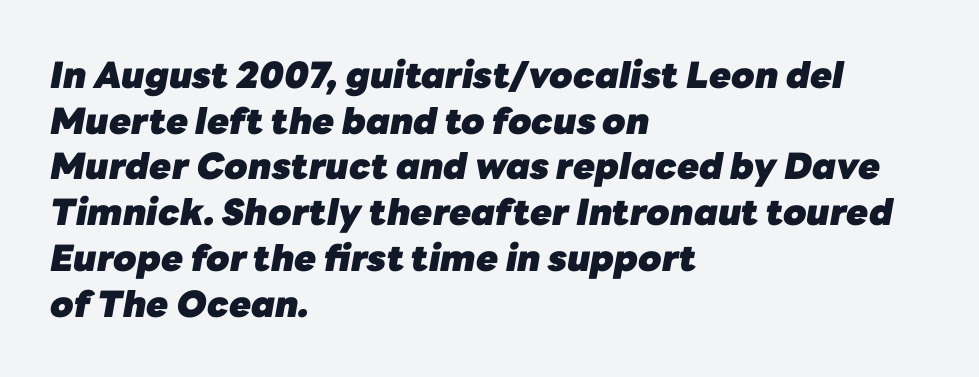
Is this a fixed-width face? No — the glyphs have proportional, varying widths. Is the block centered? No — it sits flush against the left margin. Weight: bold. A normal amount of white space separates one row of letters from the next. In terms of letterspacing, this is plain default setting. Just letters on the line, the space beneath them empty.
